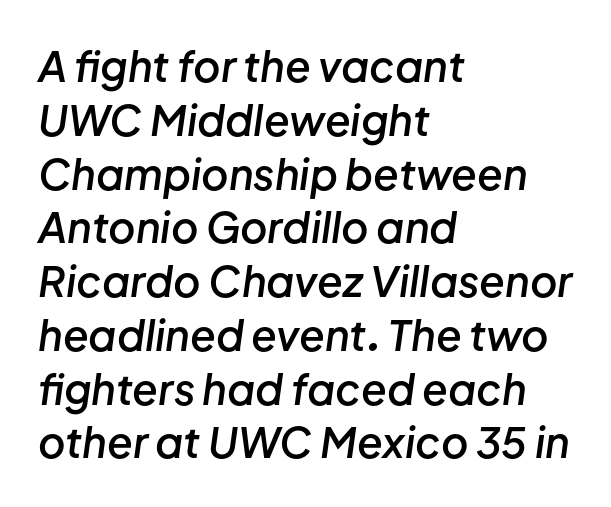
The image shows 42 px semibold type, italic (leaning right); set left-aligned, normal line spacing (1.28x), normal letter spacing, not underlined; low stroke contrast and a medium x-height.
